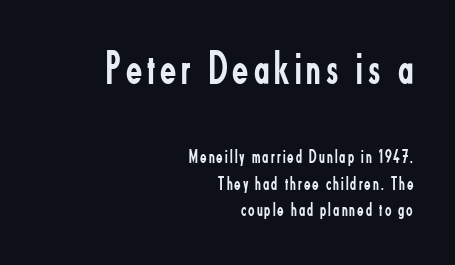
Q: Is the text bold? A: No.
Q: Is the text italic (slanted)? A: No, it is upright.
Q: Is the typeface a serif or a sans-serif typeface? A: Sans-serif.
Q: Is the text underlined? A: No.
Q: How is the paragraph aligned? A: Right-aligned.
Q: Is the spacing between lines tight, normal or loose? A: Normal.
Q: Which block of text is set in a larger size, the first (top) or the second (bottom)? A: The first (top) one.
Q: Width (condensed, normal, or wide)? A: Condensed.
Q: Stroke contrast? A: Low.
Q: x-height? A: Small.
Q: Monospaced? A: No.
